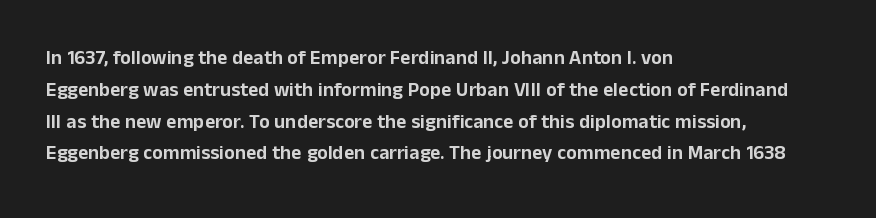
The image shows 20 px text type, upright; set left-aligned, normal line spacing (1.59x), normal letter spacing, not underlined.
